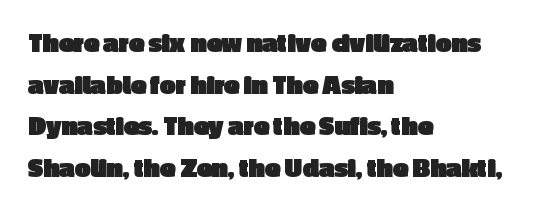
{"serif": "no", "italic": "no", "bold": "yes", "weight": "heavy", "width": "normal", "x_height": "medium", "monospaced": "no", "underline": "no", "align": "left", "line_spacing": "normal", "line_spacing_ratio": 1.49, "letter_spacing": "normal", "letter_spacing_em": 0.0, "glyph_px": 28}
